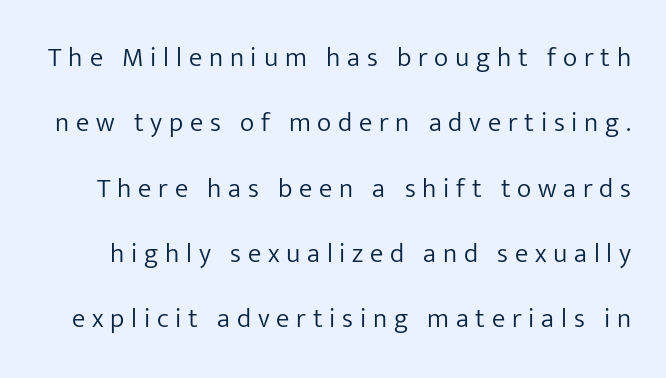
{"italic": "no", "bold": "no", "underline": "no", "line_spacing": "loose", "line_spacing_ratio": 2.42, "letter_spacing": "wide", "letter_spacing_em": 0.25, "glyph_px": 27}
